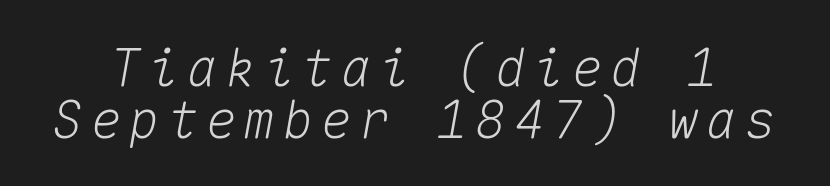
{"italic": "yes", "lean": "right", "slant_degrees": 10, "width": "normal", "stroke_contrast": "medium", "x_height": "medium", "monospaced": "yes", "underline": "no", "line_spacing": "tight", "line_spacing_ratio": 1.0, "glyph_px": 52}
